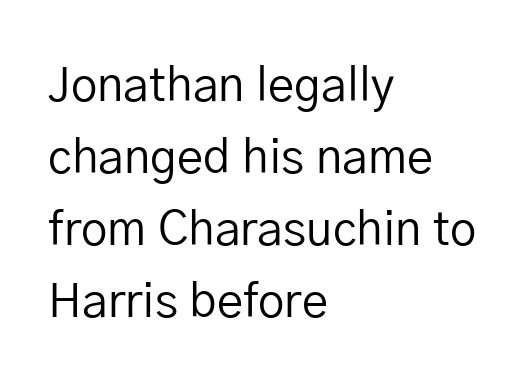
Unbolded letterforms with no extra heft. Each letter keeps its own natural width here, so spacing adapts to shape. How would I describe the line gaps? Plain and ordinary. Each word holds together tightly as a unit, with standard inter-letter gaps.
